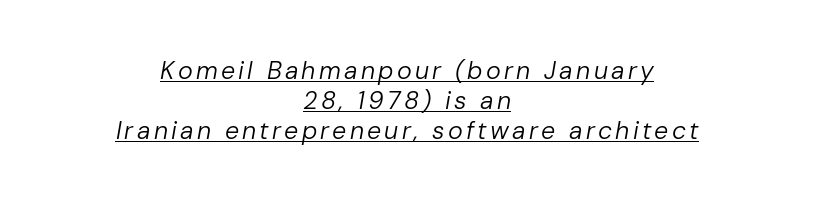
The image shows 25 px text type, italic (leaning right); set centered, line spacing 1.2x, underlined.
